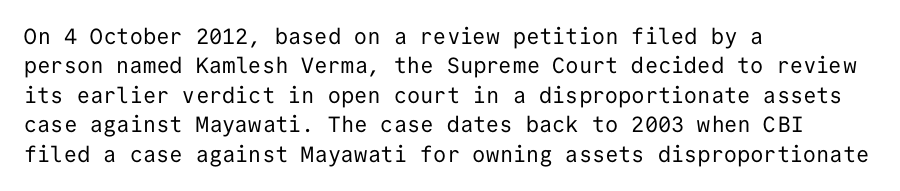
Q: Is the text bold? A: No.
Q: Is the text italic (slanted)? A: No, it is upright.
Q: Is the text underlined? A: No.
Q: How is the paragraph aligned? A: Left-aligned.
Q: Is the spacing between letters normal or unusually wide? A: Normal.
Q: Is the spacing between lines tight, normal or loose? A: Normal.
